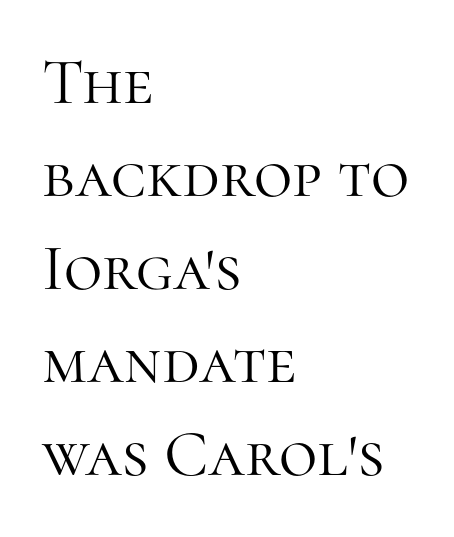
Where is the straight margin? On the left. These lines were composed using upright roman letters. Unlike a clean sans, this face finishes its strokes with serifs. The lines sit at an ordinary, default distance from one another. The glyphs are unaccompanied by any horizontal stroke below them. This sample has the flowing, uneven cadence of proportional lettering.
